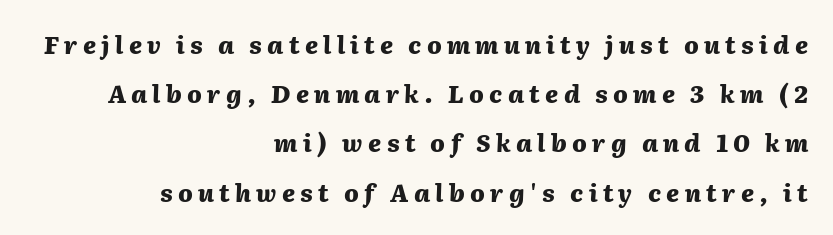
The image shows 24 px bold type, italic (leaning right); set right-aligned, loose line spacing (2.05x), unusually wide letter spacing (+0.22 em), not underlined.
